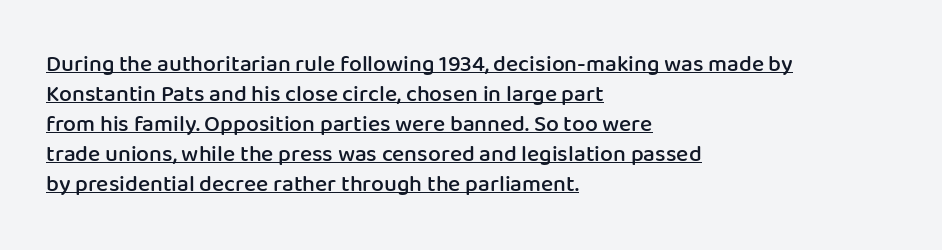
Caption: multi-line text, flush left, ragged right. The glyphs are accompanied by a horizontal stroke just below them. Students, note that the glyphs here touch the page at normal intervals. The characters look somewhat weighty, a semibold short of true bold. Posture: straight, roman, zero tilt. Successive baselines arrive at the customary interval.
